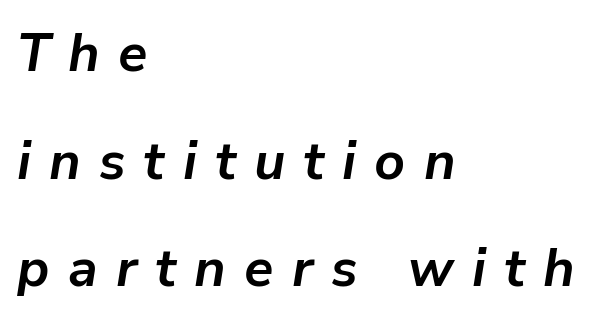
Q: Is the text bold? A: Yes.
Q: Is the text italic (slanted)? A: Yes, it leans right by about 9 degrees.
Q: Is the text underlined? A: No.
Q: How is the paragraph aligned? A: Left-aligned.
Q: Is the spacing between letters normal or unusually wide? A: Unusually wide.
Q: Is the spacing between lines tight, normal or loose? A: Loose.
Q: Width (condensed, normal, or wide)? A: Normal.
Q: Stroke contrast? A: Low.
Q: x-height? A: Medium.
Q: Monospaced? A: No.
